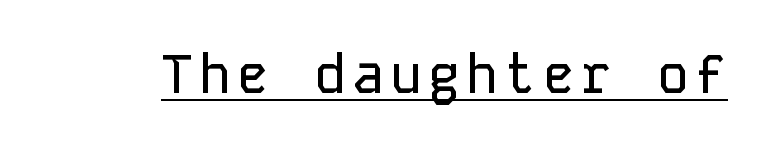
The image shows 53 px sans-serif type, upright, monospaced; set underlined; low stroke contrast and a medium x-height.
